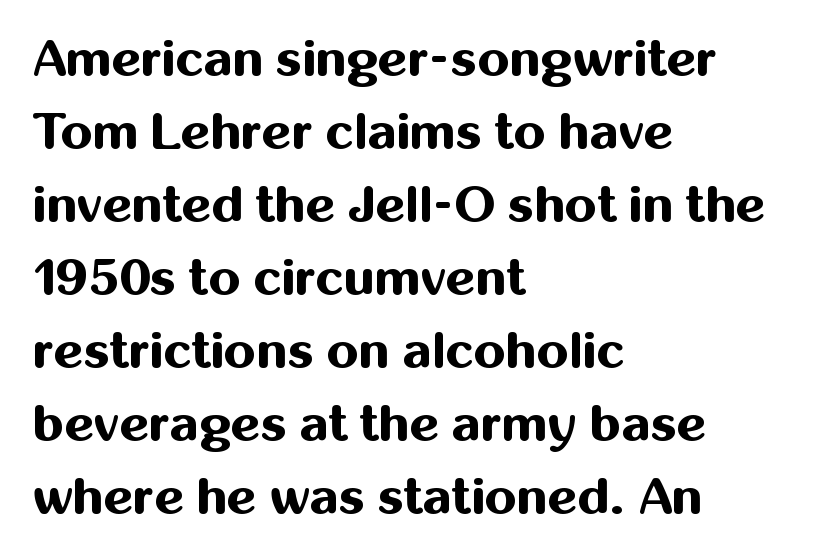
{"serif": "no", "italic": "no", "bold": "yes", "weight": "bold", "width": "normal", "stroke_contrast": "medium", "x_height": "medium", "monospaced": "no", "underline": "no", "align": "left", "line_spacing": "normal", "line_spacing_ratio": 1.43, "letter_spacing": "normal", "letter_spacing_em": 0.0, "glyph_px": 51}
